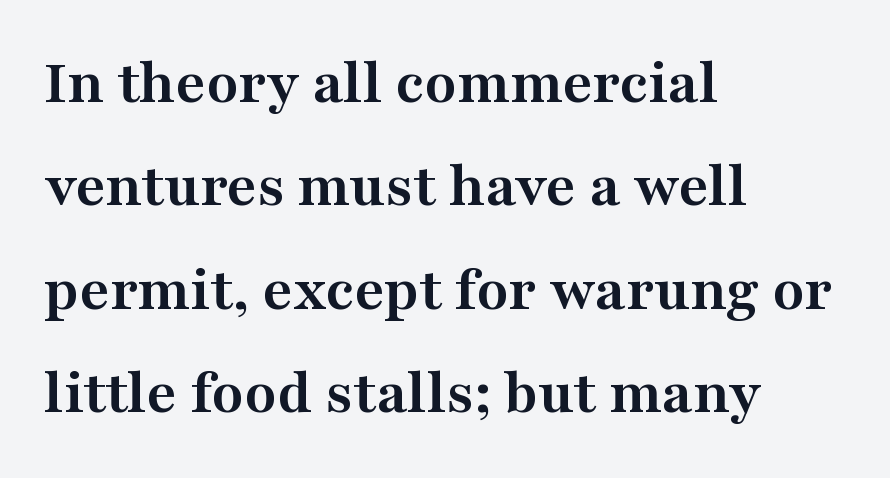
Q: Is the text bold? A: Yes.
Q: Is the text italic (slanted)? A: No, it is upright.
Q: Is the typeface a serif or a sans-serif typeface? A: Serif.
Q: Is the text underlined? A: No.
Q: How is the paragraph aligned? A: Left-aligned.
Q: Is the spacing between letters normal or unusually wide? A: Normal.
Q: Is the spacing between lines tight, normal or loose? A: Normal.
Q: Width (condensed, normal, or wide)? A: Wide.
Q: Stroke contrast? A: Medium.
Q: x-height? A: Medium.
Q: Monospaced? A: No.
